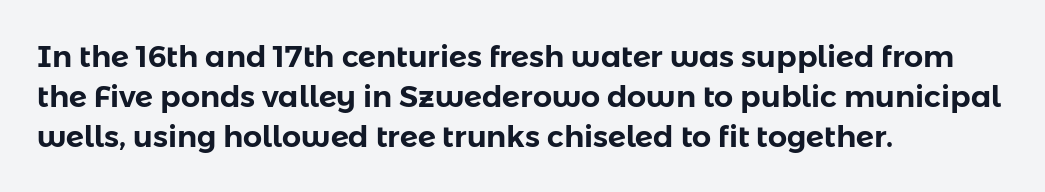
{"serif": "no", "italic": "no", "width": "normal", "stroke_contrast": "low", "x_height": "medium", "monospaced": "no", "underline": "no", "align": "left", "line_spacing": "normal", "line_spacing_ratio": 1.33, "letter_spacing": "normal", "letter_spacing_em": 0.0, "glyph_px": 30}
